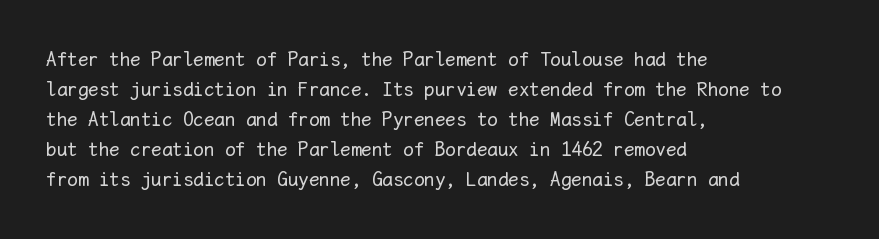
Compared with typical body copy, the letter spacing here is the same. The text block is weighted toward the left margin, trailing off unevenly rightward. The foot of each line stays bare and open. Evenly set lines give the paragraph a standard silhouette. Stroke thickness stays within the range of a standard reading face or lighter.
